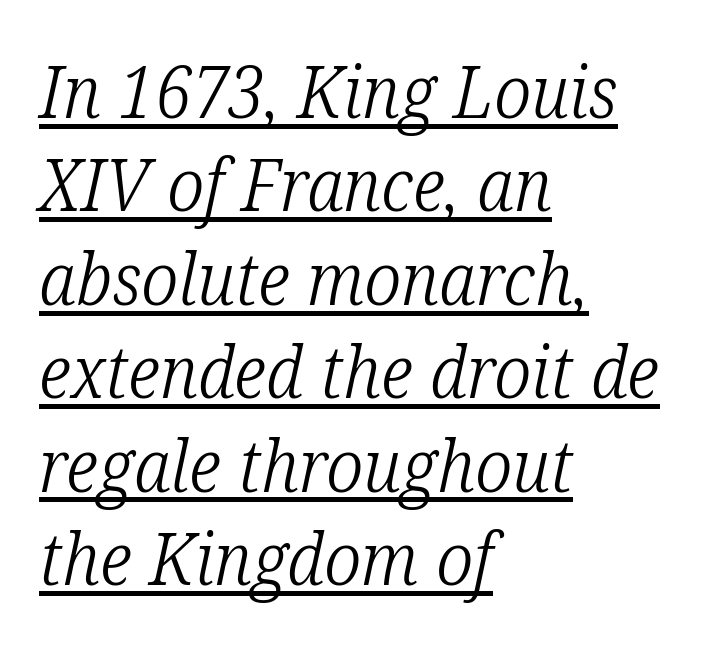
Q: Is the text bold? A: No.
Q: Is the text italic (slanted)? A: Yes, it leans right by about 12 degrees.
Q: Is the typeface a serif or a sans-serif typeface? A: Serif.
Q: Is the text underlined? A: Yes.
Q: How is the paragraph aligned? A: Left-aligned.
Q: Is the spacing between letters normal or unusually wide? A: Normal.
Q: Is the spacing between lines tight, normal or loose? A: Normal.
Q: Width (condensed, normal, or wide)? A: Condensed.
Q: Stroke contrast? A: Low.
Q: x-height? A: Medium.
Q: Monospaced? A: No.
